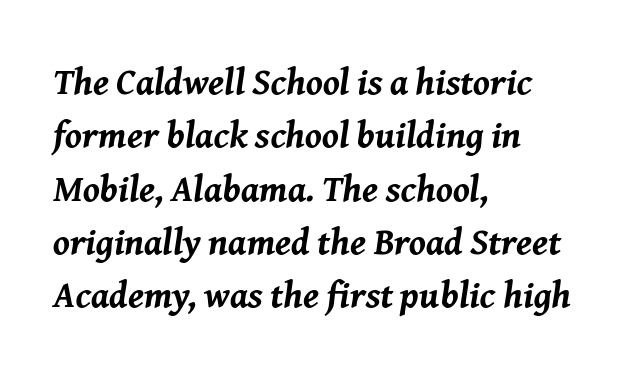
Here the designer chose a conventional face with non-uniform glyph widths. The font is running at its bold setting. One-word summary of the alignment: left. Evenly set lines give the paragraph a standard silhouette.
